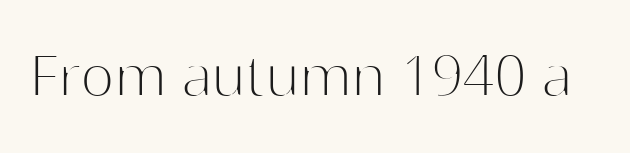
The image shows 71 px thin sans-serif type, upright; set normal letter spacing, not underlined; high stroke contrast and a medium x-height.
